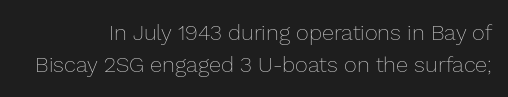
Q: Is the text bold? A: No.
Q: Is the text italic (slanted)? A: No, it is upright.
Q: Is the text underlined? A: No.
Q: Is the spacing between letters normal or unusually wide? A: Normal.
Q: Is the spacing between lines tight, normal or loose? A: Normal.
